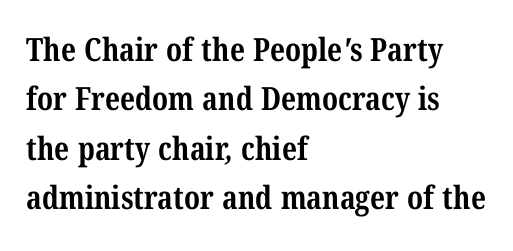
The image shows 32 px bold, condensed serif type; set left-aligned, normal line spacing (1.54x), normal letter spacing, not underlined; medium stroke contrast and a medium x-height.
